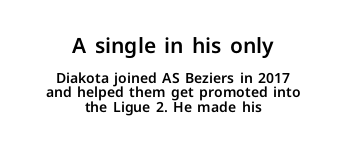
Q: Is the text italic (slanted)? A: No, it is upright.
Q: Is the text underlined? A: No.
Q: How is the paragraph aligned? A: Centered.
Q: Is the spacing between letters normal or unusually wide? A: Normal.
Q: Is the spacing between lines tight, normal or loose? A: Tight.
Q: Which block of text is set in a larger size, the first (top) or the second (bottom)? A: The first (top) one.
